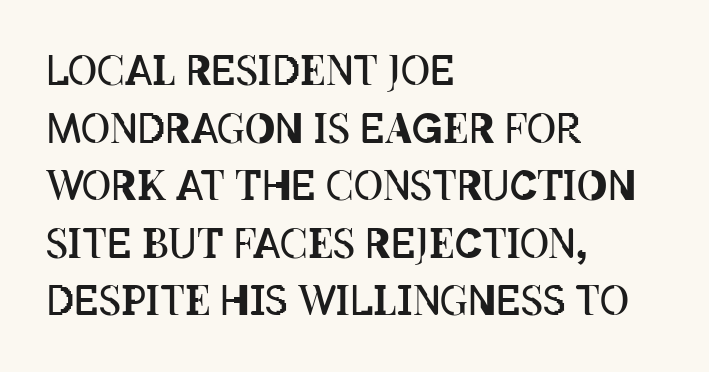
This rendering uses left alignment, leaving the right contour irregular. Nope, not italic — everything's standing straight. A typesetter would call this proportional, since set widths differ per character. The passage shown has conventional tracking throughout.
